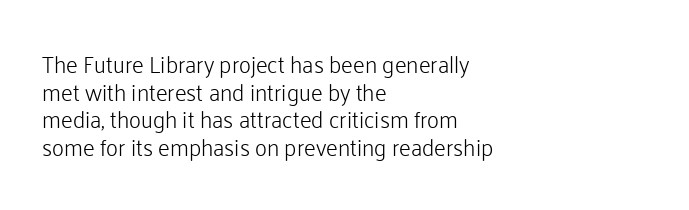
{"italic": "no", "bold": "no", "underline": "no", "align": "left", "line_spacing_ratio": 1.2, "letter_spacing": "normal", "letter_spacing_em": 0.0, "glyph_px": 23}
